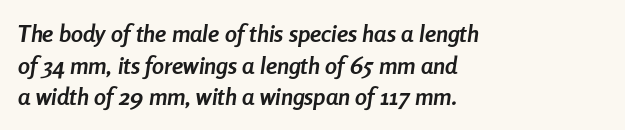
Look at the stroke-to-counter ratio: heavy, a bold. These lines keep a tight, regular rhythm from letter to letter. These lines sit exactly where default settings would place them. When letters slant like this, we call the style italic.
